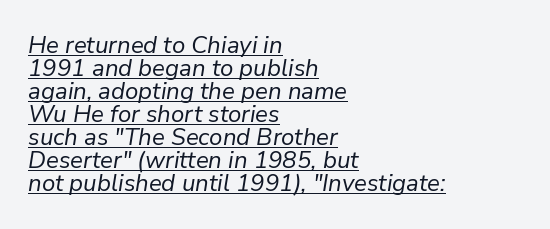
Posture: slanted. Tracking value appears to be zero — textbook default spacing. Is there an underline? Yes — a line sits under the letters. The paragraph has a hard left edge and a soft right edge.
